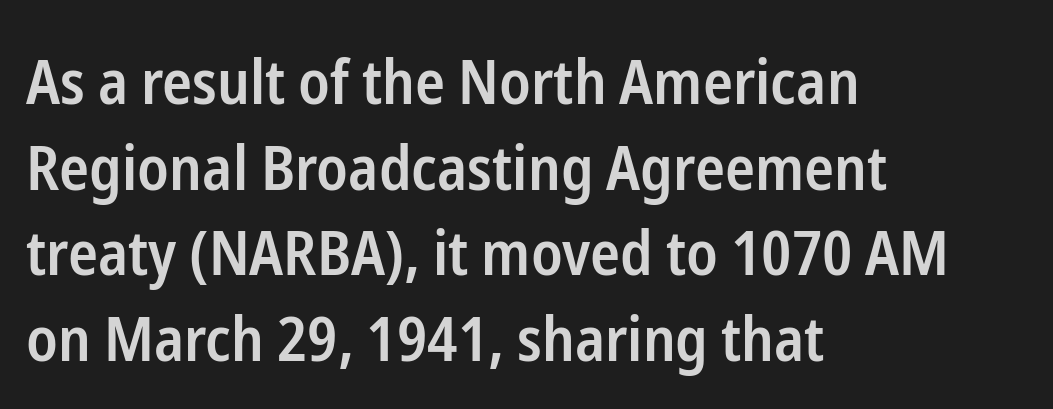
{"serif": "no", "italic": "no", "bold": "semi", "weight": "semibold", "width": "condensed", "stroke_contrast": "low", "x_height": "medium", "monospaced": "no", "underline": "no", "align": "left", "line_spacing": "normal", "line_spacing_ratio": 1.38, "letter_spacing": "normal", "letter_spacing_em": 0.0, "glyph_px": 62}
